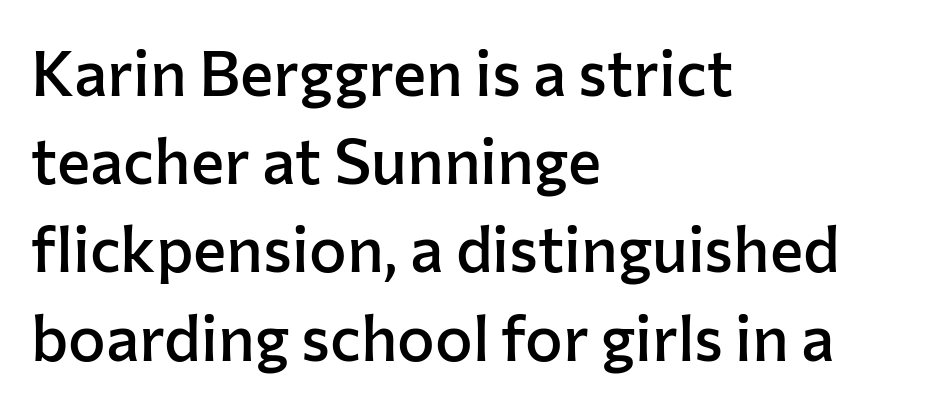
Has an underline been added? It has not. Varying glyph widths throughout — classic text-font behaviour. You can tell from the bare stems that sans-serif type was used. What stands out about the letter spacing? Nothing — it is the standard amount. Ordinary non-slanted type is in use. The ragged edge is on the right, which tells us the setting is flush left.
